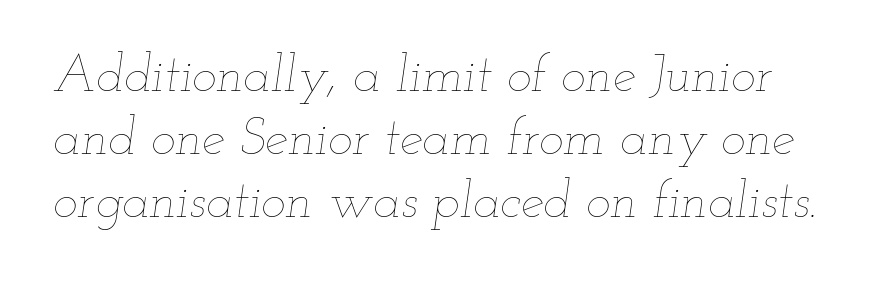
The weight would be labelled regular, book, light, or lighter still. Is the letter spacing exaggerated? No — it looks like the ordinary default. Type without underlining. Here the designer chose a conventional face with non-uniform glyph widths. When letters slant like this, we call the style italic.
